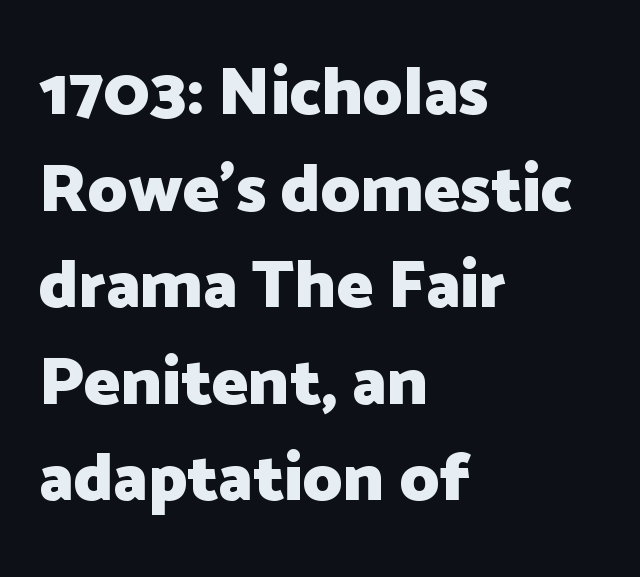
Varying glyph widths throughout — classic text-font behaviour. The letterforms sit shoulder to shoulder at normal distance. Designer's note — italics off, roman on. If you drew a ruler down the left edge, every line would touch it. The strokes are fattened all the way to bold. A sans-serif font was chosen for this passage.
